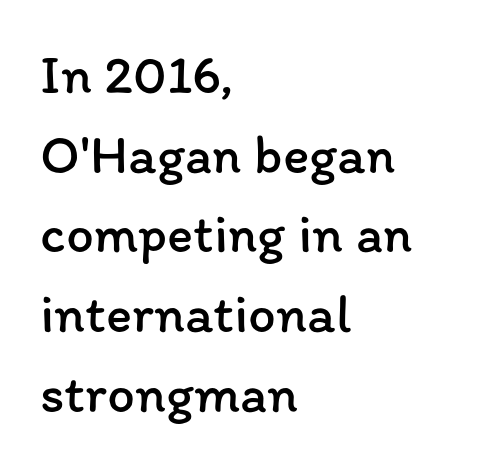
Q: Is the text bold? A: No.
Q: Is the text italic (slanted)? A: No, it is upright.
Q: Is the text underlined? A: No.
Q: How is the paragraph aligned? A: Left-aligned.
Q: Is the spacing between letters normal or unusually wide? A: Normal.
Q: Is the spacing between lines tight, normal or loose? A: Normal.
Q: Width (condensed, normal, or wide)? A: Normal.
Q: Stroke contrast? A: Low.
Q: x-height? A: Medium.
Q: Monospaced? A: No.
